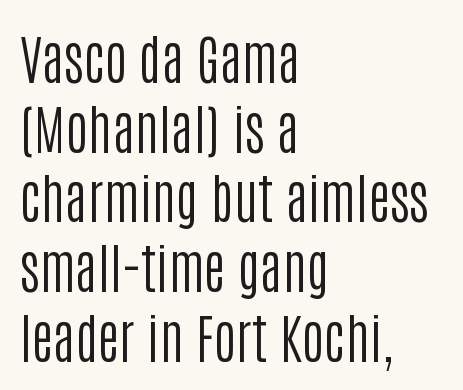
Q: Is the text bold? A: No.
Q: Is the text italic (slanted)? A: No, it is upright.
Q: Is the typeface a serif or a sans-serif typeface? A: Sans-serif.
Q: Is the text underlined? A: No.
Q: How is the paragraph aligned? A: Left-aligned.
Q: Is the spacing between letters normal or unusually wide? A: Normal.
Q: Is the spacing between lines tight, normal or loose? A: Normal.
Q: Width (condensed, normal, or wide)? A: Condensed.
Q: Stroke contrast? A: Low.
Q: x-height? A: Large.
Q: Monospaced? A: No.
